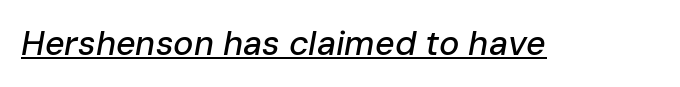
Q: Is the text italic (slanted)? A: Yes, it leans right by about 10 degrees.
Q: Is the text underlined? A: Yes.
Q: Is the spacing between letters normal or unusually wide? A: Normal.
Q: Width (condensed, normal, or wide)? A: Normal.
Q: Stroke contrast? A: Low.
Q: x-height? A: Medium.
Q: Monospaced? A: No.
